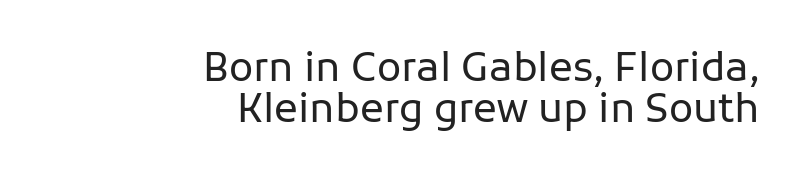
{"serif": "no", "italic": "no", "bold": "no", "weight": "regular", "width": "normal", "stroke_contrast": "low", "x_height": "medium", "monospaced": "no", "underline": "no", "align": "right", "line_spacing": "tight", "line_spacing_ratio": 1.02, "letter_spacing": "normal", "letter_spacing_em": 0.0, "glyph_px": 40}
